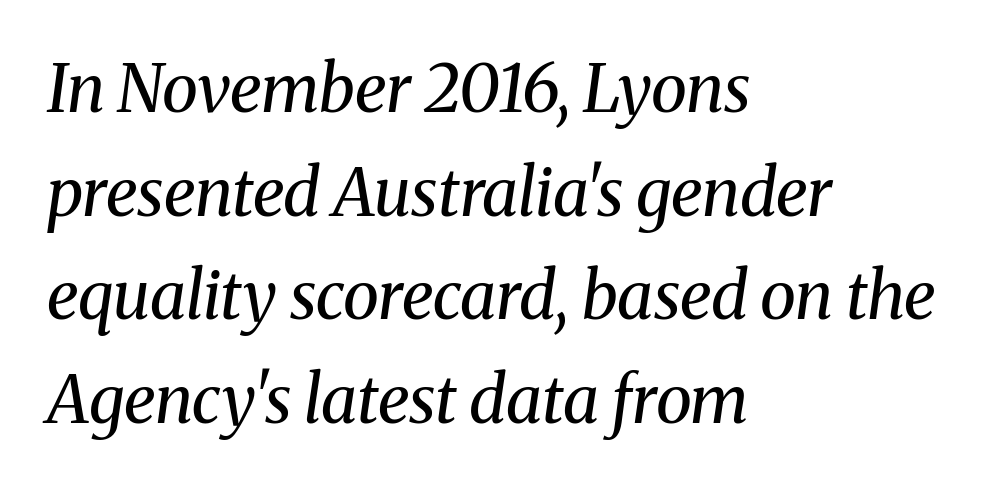
{"serif": "yes", "italic": "yes", "lean": "right", "slant_degrees": 8, "bold": "no", "weight": "regular", "width": "normal", "stroke_contrast": "medium", "x_height": "medium", "monospaced": "no", "underline": "no", "align": "left", "line_spacing": "normal", "line_spacing_ratio": 1.57, "letter_spacing": "normal", "letter_spacing_em": 0.0, "glyph_px": 66}
